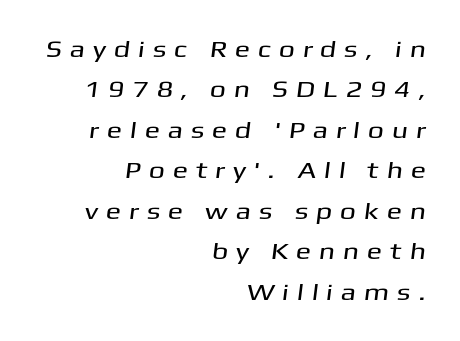
Q: Is the text underlined? A: No.
Q: How is the paragraph aligned? A: Right-aligned.
Q: Is the spacing between letters normal or unusually wide? A: Unusually wide.
